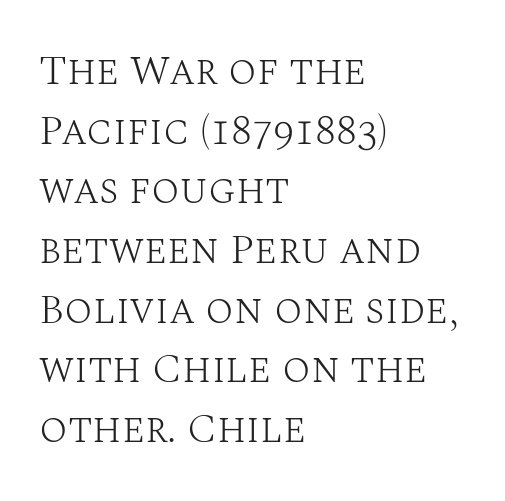
The image shows 42 px light serif type, upright; set left-aligned, normal line spacing (1.42x), normal letter spacing, not underlined; medium stroke contrast and a large x-height.
